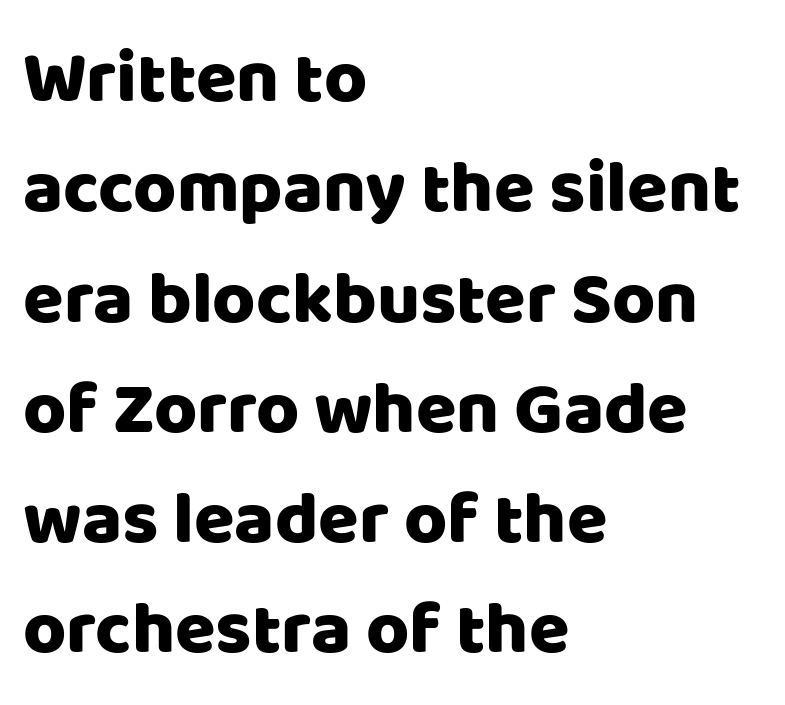
The image shows 74 px sans-serif type, upright; set left-aligned, normal line spacing (1.49x), normal letter spacing, not underlined; low stroke contrast and a large x-height.
